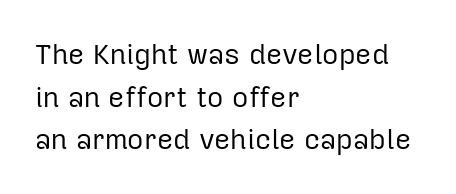
Q: Is the text bold? A: No.
Q: Is the text italic (slanted)? A: No, it is upright.
Q: Is the typeface a serif or a sans-serif typeface? A: Sans-serif.
Q: Is the text underlined? A: No.
Q: How is the paragraph aligned? A: Left-aligned.
Q: Is the spacing between letters normal or unusually wide? A: Normal.
Q: Is the spacing between lines tight, normal or loose? A: Normal.
Q: Width (condensed, normal, or wide)? A: Normal.
Q: Stroke contrast? A: Low.
Q: x-height? A: Medium.
Q: Monospaced? A: No.
